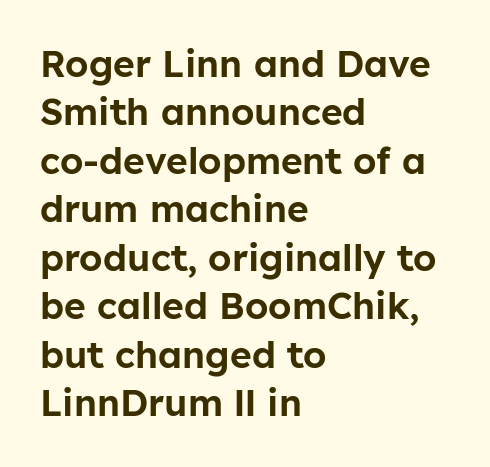
{"serif": "no", "italic": "no", "width": "normal", "stroke_contrast": "low", "x_height": "medium", "monospaced": "no", "underline": "no", "align": "left", "line_spacing": "normal", "line_spacing_ratio": 1.31, "letter_spacing": "normal", "letter_spacing_em": 0.0, "glyph_px": 37}
